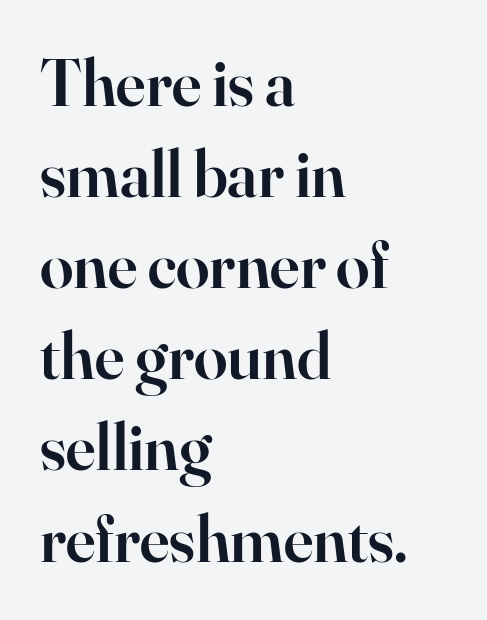
{"serif": "yes", "italic": "no", "bold": "semi", "weight": "semibold", "width": "normal", "stroke_contrast": "high", "x_height": "small", "monospaced": "no", "underline": "no", "align": "left", "line_spacing": "normal", "line_spacing_ratio": 1.36, "letter_spacing": "normal", "letter_spacing_em": 0.0, "glyph_px": 67}
